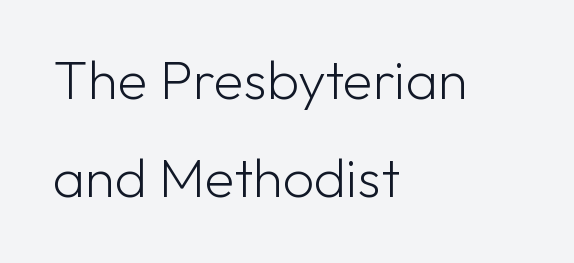
The image shows 55 px light sans-serif type, upright; set left-aligned, line spacing 1.78x, normal letter spacing, not underlined; low stroke contrast and a medium x-height.
